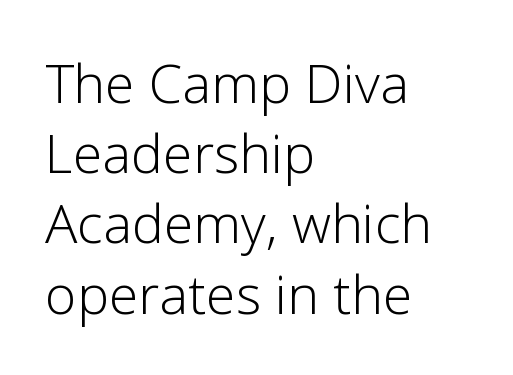
Q: Is the text bold? A: No.
Q: Is the text italic (slanted)? A: No, it is upright.
Q: Is the typeface a serif or a sans-serif typeface? A: Sans-serif.
Q: Is the text underlined? A: No.
Q: How is the paragraph aligned? A: Left-aligned.
Q: Is the spacing between letters normal or unusually wide? A: Normal.
Q: Is the spacing between lines tight, normal or loose? A: Normal.
Q: Width (condensed, normal, or wide)? A: Normal.
Q: Stroke contrast? A: Low.
Q: x-height? A: Medium.
Q: Monospaced? A: No.
